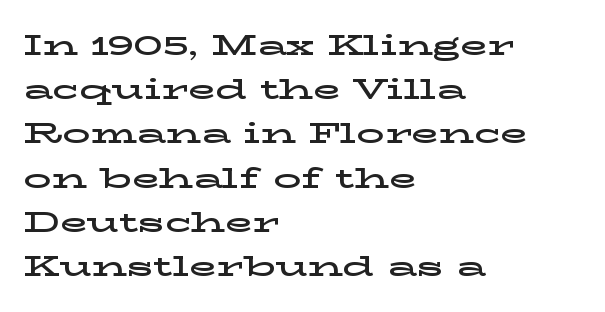
Normally led — the rows are evenly, conventionally spaced. This rendering employs a face with finishing strokes, i.e., a serif. Is this a fixed-width face? No — the glyphs have proportional, varying widths. The typesetter chose a ragged-right arrangement here. Compared with typical body copy, the letter spacing here is the same. No word sits above an underline.
